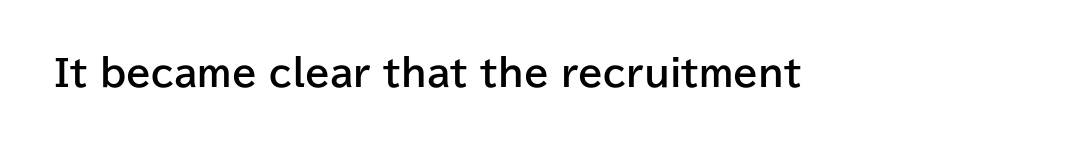
Q: Is the text bold? A: Yes.
Q: Is the text italic (slanted)? A: No, it is upright.
Q: Is the typeface a serif or a sans-serif typeface? A: Sans-serif.
Q: Is the text underlined? A: No.
Q: Is the spacing between letters normal or unusually wide? A: Normal.
Q: Width (condensed, normal, or wide)? A: Normal.
Q: Stroke contrast? A: Low.
Q: x-height? A: Medium.
Q: Monospaced? A: No.
